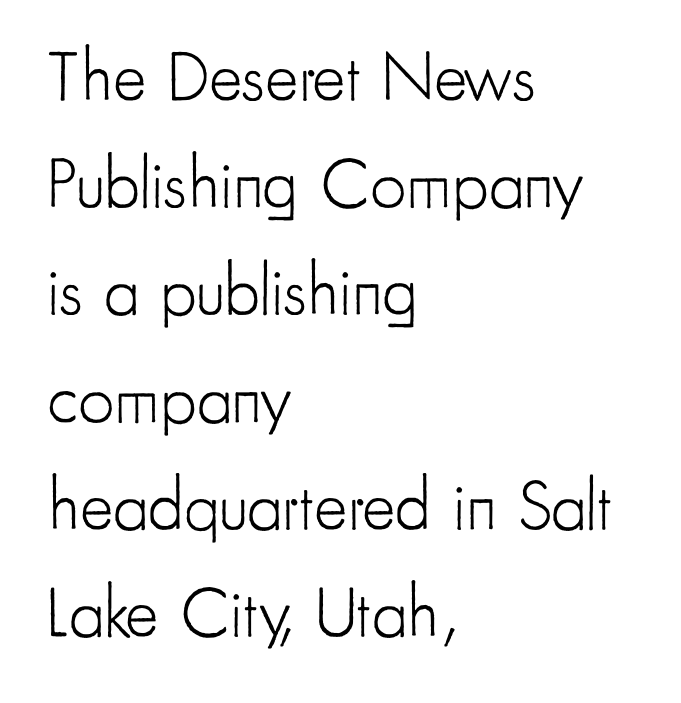
Q: Is the text bold? A: No.
Q: Is the text italic (slanted)? A: No, it is upright.
Q: Is the typeface a serif or a sans-serif typeface? A: Sans-serif.
Q: Is the text underlined? A: No.
Q: How is the paragraph aligned? A: Left-aligned.
Q: Is the spacing between letters normal or unusually wide? A: Normal.
Q: Is the spacing between lines tight, normal or loose? A: Normal.
Q: Width (condensed, normal, or wide)? A: Condensed.
Q: Stroke contrast? A: Low.
Q: x-height? A: Small.
Q: Monospaced? A: No.
